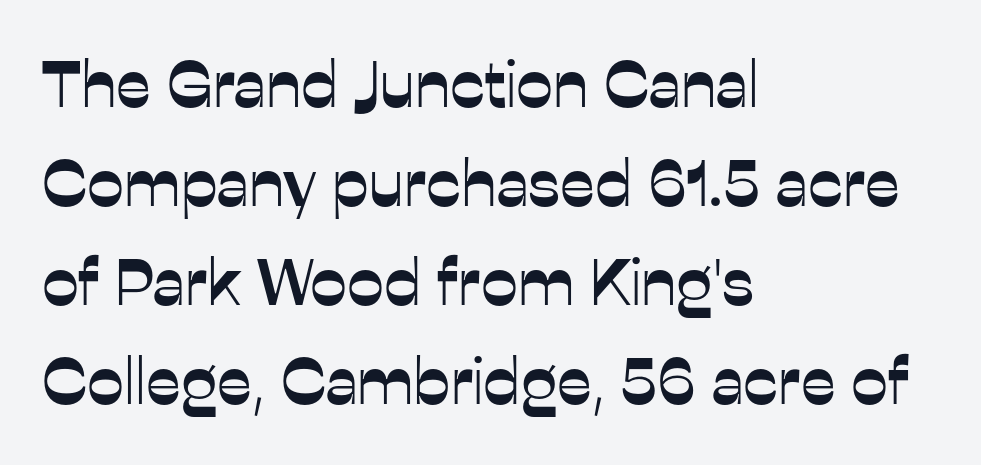
Q: Is the text italic (slanted)? A: No, it is upright.
Q: Is the typeface a serif or a sans-serif typeface? A: Sans-serif.
Q: Is the text underlined? A: No.
Q: How is the paragraph aligned? A: Left-aligned.
Q: Is the spacing between letters normal or unusually wide? A: Normal.
Q: Is the spacing between lines tight, normal or loose? A: Normal.
Q: Width (condensed, normal, or wide)? A: Normal.
Q: Stroke contrast? A: Low.
Q: x-height? A: Medium.
Q: Monospaced? A: No.
